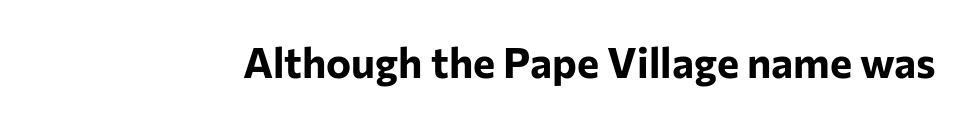
Q: Is the text bold? A: Yes.
Q: Is the text italic (slanted)? A: No, it is upright.
Q: Is the typeface a serif or a sans-serif typeface? A: Sans-serif.
Q: Is the text underlined? A: No.
Q: Is the spacing between letters normal or unusually wide? A: Normal.
Q: Width (condensed, normal, or wide)? A: Normal.
Q: Stroke contrast? A: Low.
Q: x-height? A: Medium.
Q: Monospaced? A: No.
